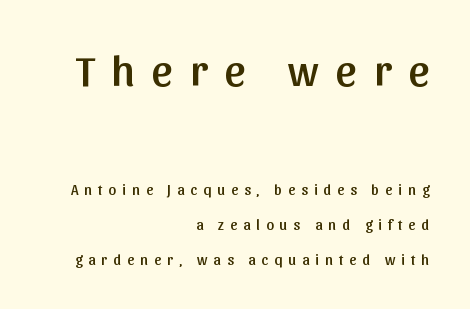
{"serif": "no", "italic": "no", "width": "normal", "stroke_contrast": "low", "x_height": "medium", "monospaced": "no", "underline": "no", "align": "right", "line_spacing": "loose", "line_spacing_ratio": 2.33, "letter_spacing": "wide", "letter_spacing_em": 0.4, "larger_block": "first", "size_ratio": 2.93, "glyph_px": 44}
